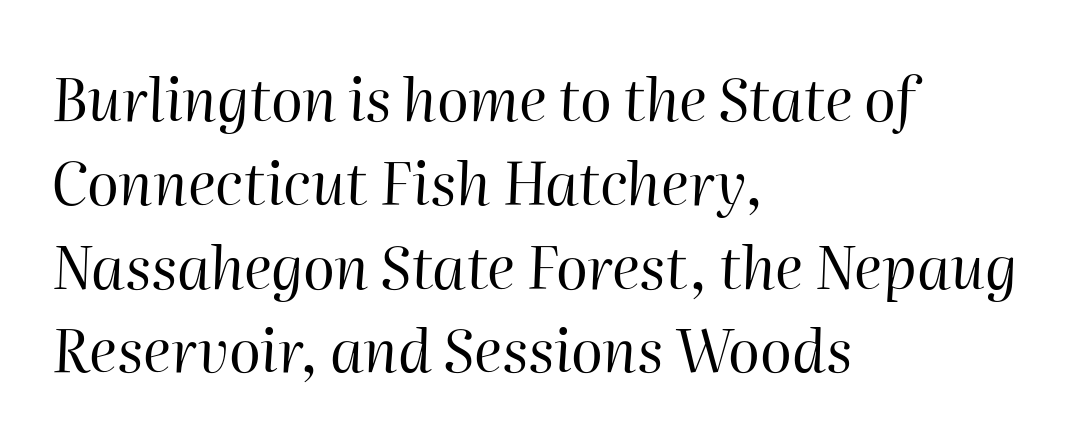
The image shows 59 px regular-weight type, italic (leaning right); set left-aligned, normal line spacing (1.42x), normal letter spacing, not underlined; high stroke contrast and a medium x-height.
